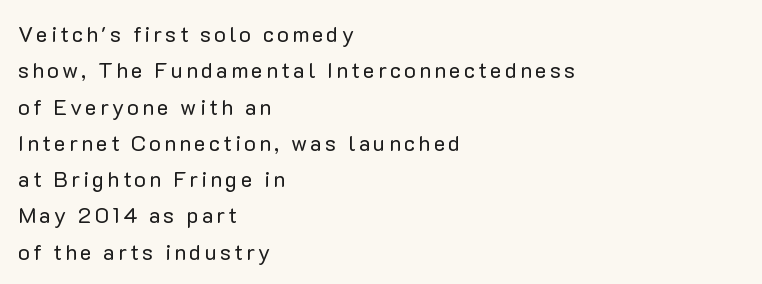
The image shows 22 px text type, upright; set left-aligned, normal line spacing (1.65x), not underlined.
